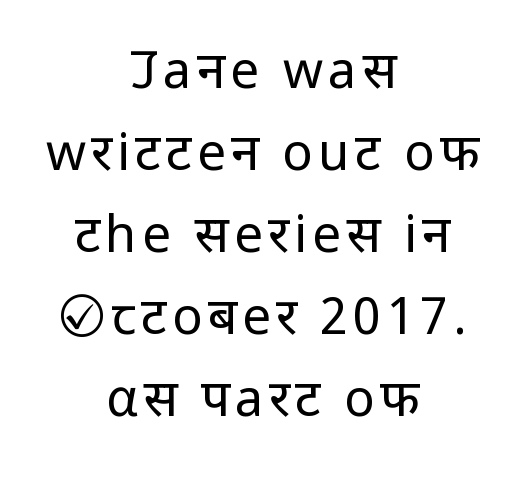
The face looks like a standard text weight, possibly lighter. Baseline-to-baseline distance is the conventional proportion of letter height. Character widths vary here, with narrow letters taking less room than wide ones. The zone under the glyphs is completely vacant.
